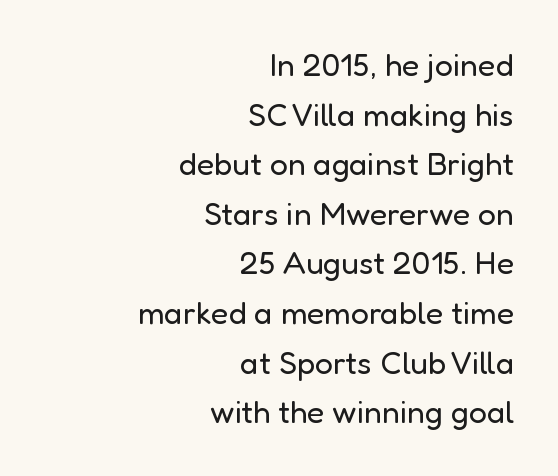
Q: Is the text bold? A: No.
Q: Is the text italic (slanted)? A: No, it is upright.
Q: Is the typeface a serif or a sans-serif typeface? A: Sans-serif.
Q: Is the text underlined? A: No.
Q: How is the paragraph aligned? A: Right-aligned.
Q: Is the spacing between letters normal or unusually wide? A: Normal.
Q: Is the spacing between lines tight, normal or loose? A: Normal.
Q: Width (condensed, normal, or wide)? A: Normal.
Q: Stroke contrast? A: Low.
Q: x-height? A: Medium.
Q: Monospaced? A: No.
